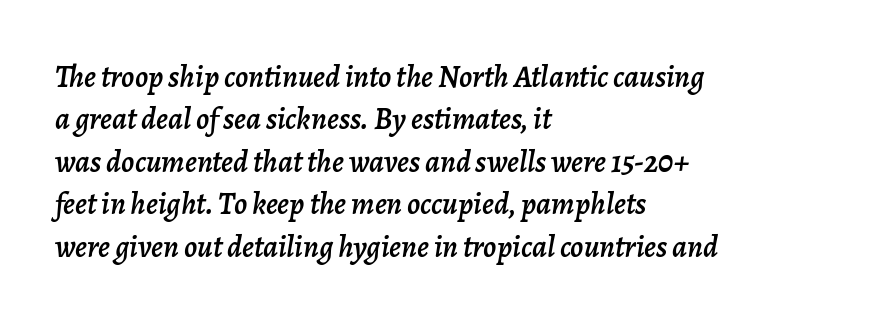
Q: Is the text italic (slanted)? A: Yes, it leans right by about 7 degrees.
Q: Is the text underlined? A: No.
Q: How is the paragraph aligned? A: Left-aligned.
Q: Is the spacing between letters normal or unusually wide? A: Normal.
Q: Is the spacing between lines tight, normal or loose? A: Normal.
Q: Width (condensed, normal, or wide)? A: Normal.
Q: Stroke contrast? A: Low.
Q: x-height? A: Medium.
Q: Monospaced? A: No.
